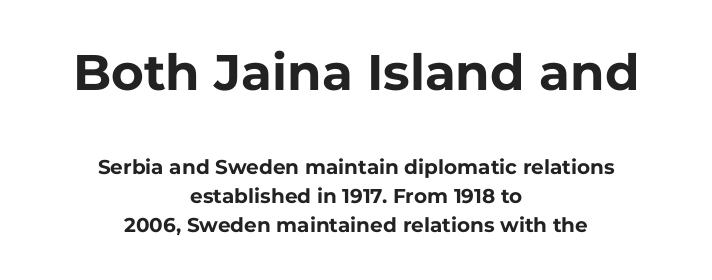
Proportional: the letters do not fall into vertical columns. Both edges are ragged and mirror each other, which tells us the setting is centered. On the weight axis this lands at bold, roughly 700. These lines were composed using upright roman letters.
